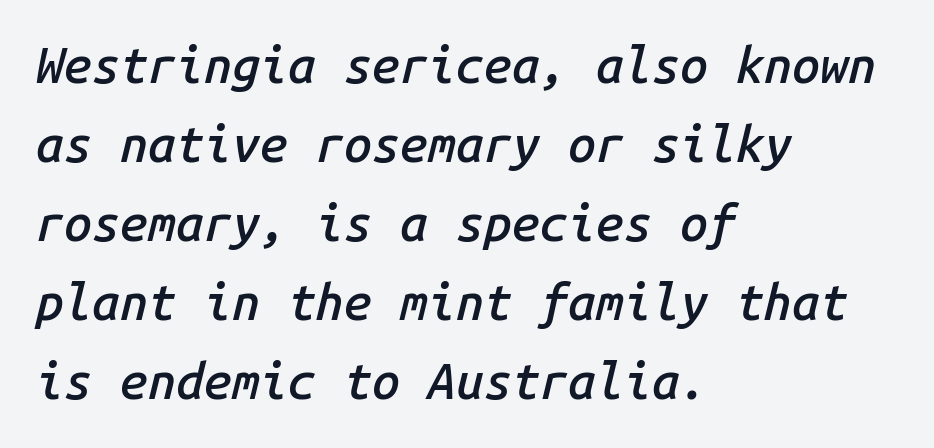
Each new line begins a customary step beneath the previous one. A typesetter would call this monospace, since all characters share one set width. Looking at the ascenders, they clearly lean. The type is set solid horizontally, with unmodified tracking. Heft: intermediate — a semibold.
